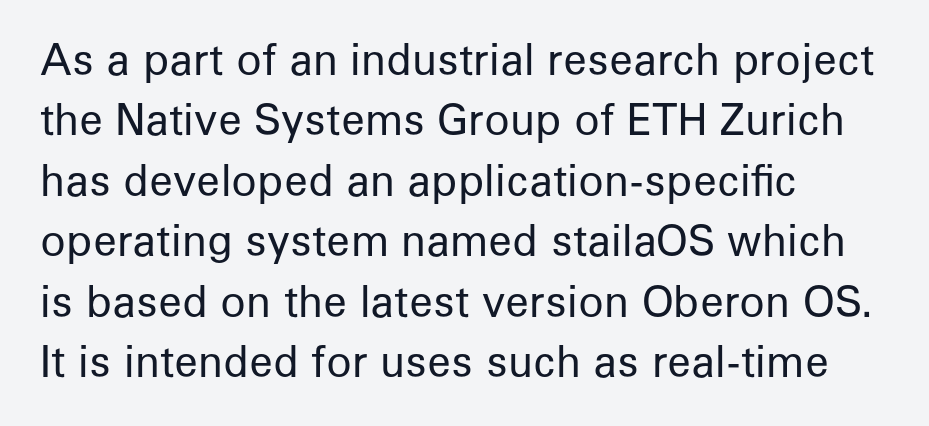
The typeface has the unassuming heft of standard copy or less. A sans-serif font was chosen for this passage. The rendering uses natural spacing where letterforms have individual widths. Horizontal bands of white between lines are of average thickness. Ascenders rise straight up at ninety degrees. The gaps between neighbouring characters are ordinary and unremarkable.
